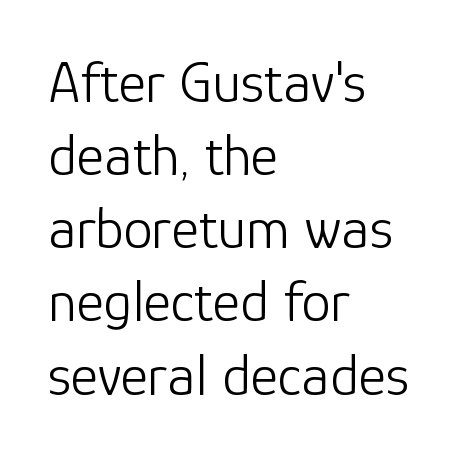
The image shows 59 px light sans-serif type, upright; set left-aligned, line spacing 1.24x, normal letter spacing, not underlined; low stroke contrast and a medium x-height.
